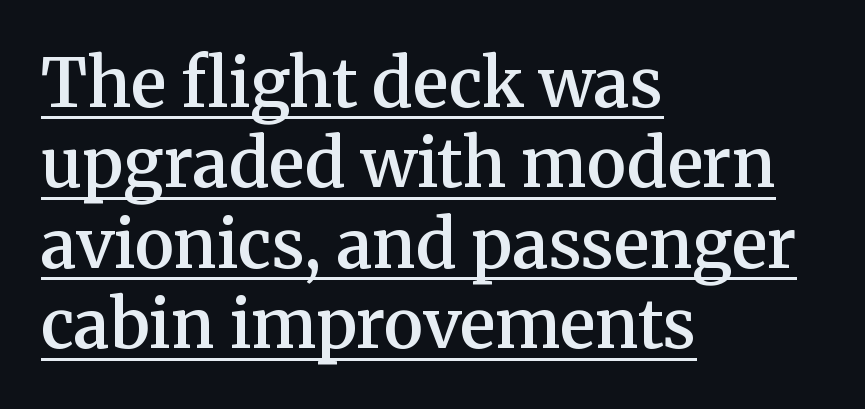
Words appear dense and cohesive because spacing is normal. The passage shown is typed in a proportional face where columns would drift. Each line of the rendering has a horizontal stroke beneath the glyphs. Examine the stroke ends and you'll spot serifs. The strokes are fattened partway — semibold, not bold.
